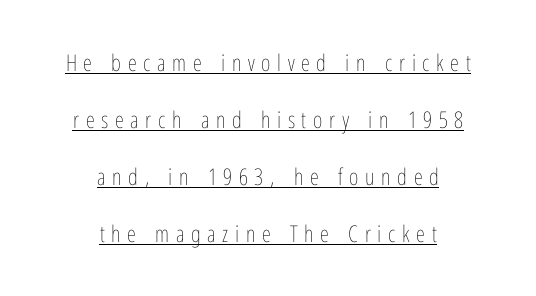
The image shows 23 px text type, upright; set centered, loose line spacing (2.48x), unusually wide letter spacing (+0.29 em), underlined.
